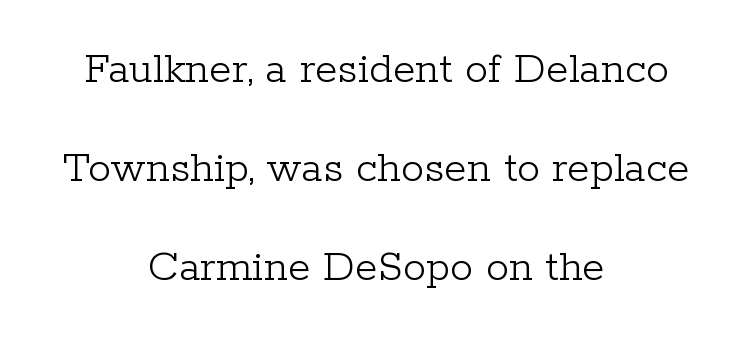
These lines keep a tight, regular rhythm from letter to letter. The specimen reads as upright at a glance. A student would call this center alignment; a typographer would say set centered. Unlike a clean sans, this face finishes its strokes with serifs.
